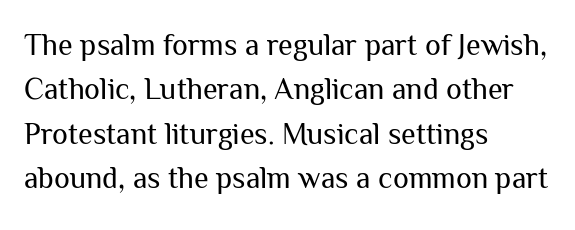
Q: Is the text bold? A: No.
Q: Is the text italic (slanted)? A: No, it is upright.
Q: Is the typeface a serif or a sans-serif typeface? A: Sans-serif.
Q: Is the text underlined? A: No.
Q: How is the paragraph aligned? A: Left-aligned.
Q: Is the spacing between letters normal or unusually wide? A: Normal.
Q: Is the spacing between lines tight, normal or loose? A: Normal.
Q: Width (condensed, normal, or wide)? A: Normal.
Q: Stroke contrast? A: Medium.
Q: x-height? A: Medium.
Q: Monospaced? A: No.
